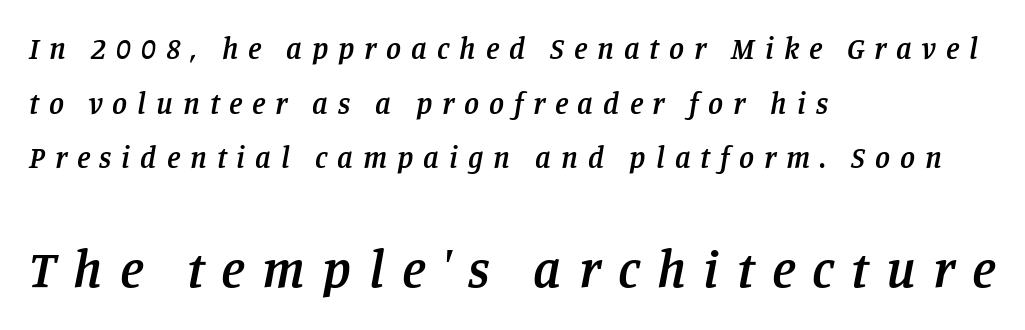
Q: Is the text bold? A: Semi-bold.
Q: Is the text italic (slanted)? A: Yes, it leans right by about 11 degrees.
Q: Is the typeface a serif or a sans-serif typeface? A: Serif.
Q: Is the text underlined? A: No.
Q: How is the paragraph aligned? A: Left-aligned.
Q: Is the spacing between letters normal or unusually wide? A: Unusually wide.
Q: Which block of text is set in a larger size, the first (top) or the second (bottom)? A: The second (bottom) one.
Q: Width (condensed, normal, or wide)? A: Normal.
Q: Stroke contrast? A: Low.
Q: x-height? A: Large.
Q: Monospaced? A: No.
